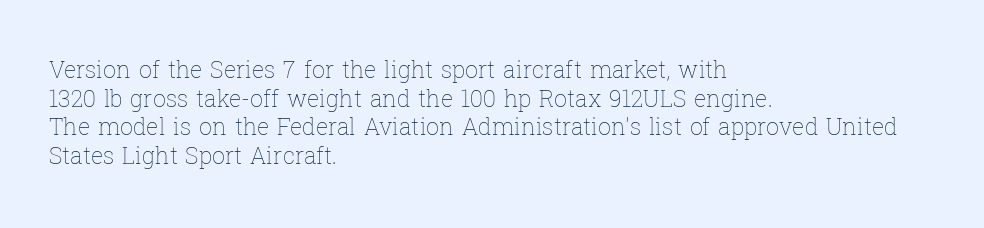
Q: Is the text bold? A: No.
Q: Is the text italic (slanted)? A: No, it is upright.
Q: Is the text underlined? A: No.
Q: How is the paragraph aligned? A: Left-aligned.
Q: Is the spacing between letters normal or unusually wide? A: Normal.
Q: Is the spacing between lines tight, normal or loose? A: Normal.
